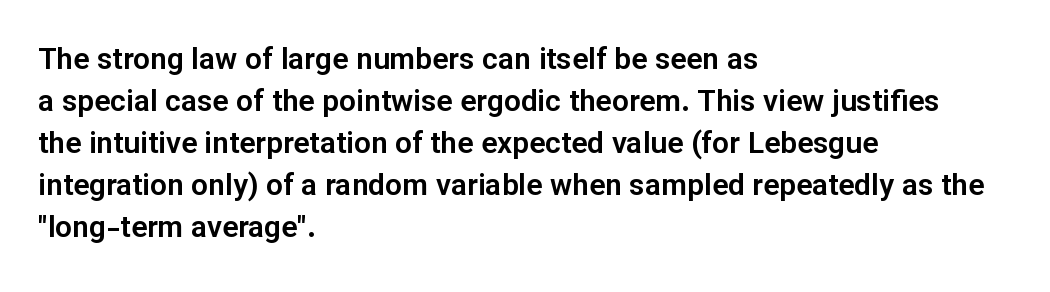
The glyphs in this specimen are sans serif. The lettering holds an erect, upright posture throughout. These lines are set flush left with a ragged right edge. How would I describe the line gaps? Plain and ordinary. These lines are rendered in a variable-pitch font.
